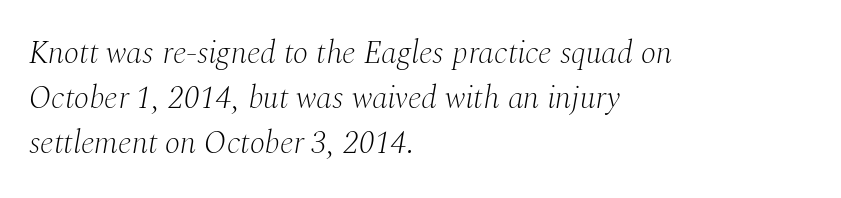
{"serif": "yes", "italic": "yes", "lean": "right", "slant_degrees": 10, "bold": "no", "weight": "light", "width": "normal", "stroke_contrast": "medium", "x_height": "medium", "monospaced": "no", "underline": "no", "align": "left", "line_spacing": "normal", "line_spacing_ratio": 1.41, "letter_spacing": "normal", "letter_spacing_em": 0.0, "glyph_px": 32}
